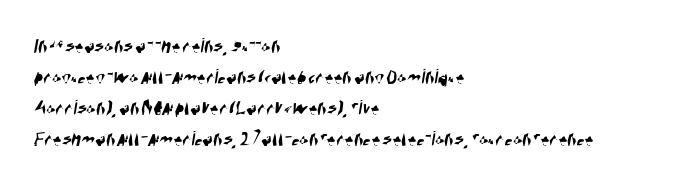
In CSS terms this would be text-align: left. Type without underlining. Does the leading feel generous? No, just average. Does extra space separate the letters? No, they use regular spacing.
